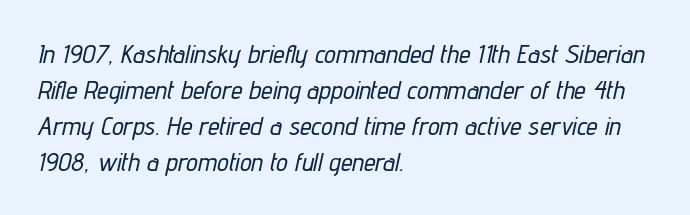
Honestly, the row spacing looks completely unremarkable. Descenders are the only things crossing below the line. The axis of the letterforms is tilted away from vertical. Horizontal alignment here is leftward, the default for most running prose.
